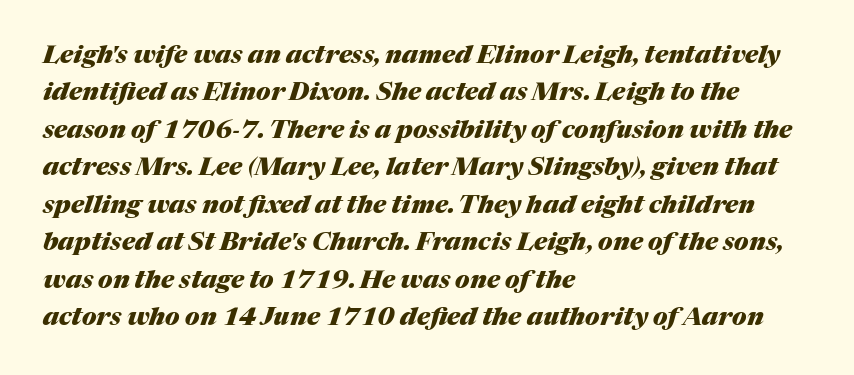
{"italic": "yes", "lean": "right", "slant_degrees": 17, "bold": "yes", "underline": "no", "align": "left", "line_spacing": "normal", "line_spacing_ratio": 1.5, "letter_spacing": "normal", "letter_spacing_em": 0.0, "glyph_px": 25}
